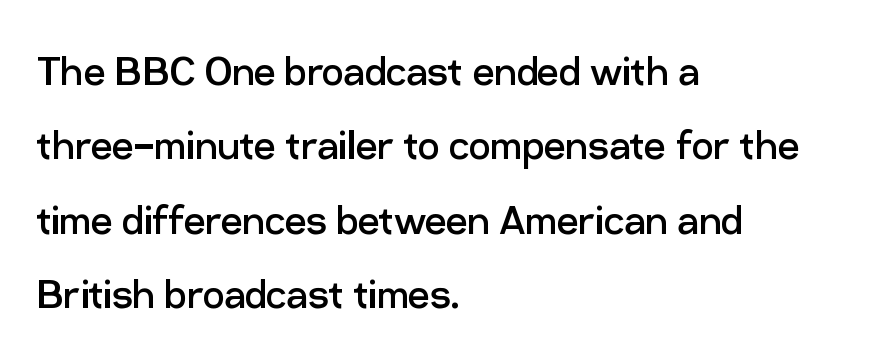
The image shows 48 px regular-weight sans-serif type, upright; set left-aligned, normal line spacing (1.55x), normal letter spacing, not underlined; low stroke contrast and a medium x-height.
